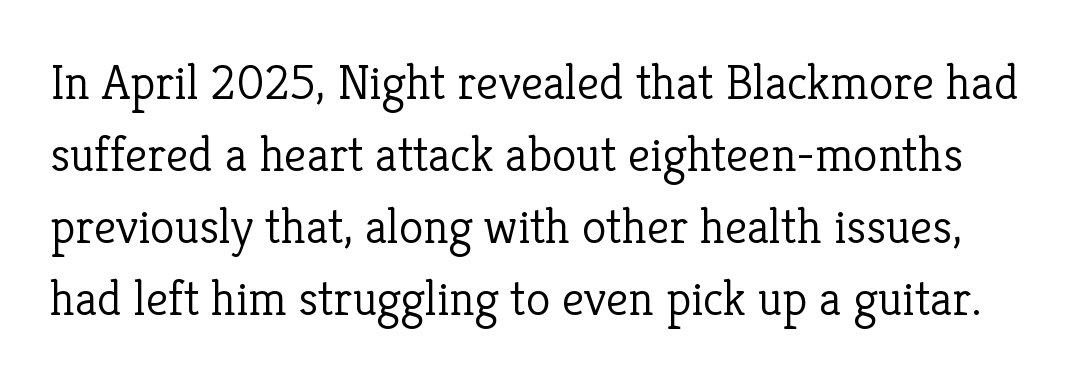
Q: Is the text bold? A: No.
Q: Is the text italic (slanted)? A: No, it is upright.
Q: Is the typeface a serif or a sans-serif typeface? A: Serif.
Q: Is the text underlined? A: No.
Q: Is the spacing between letters normal or unusually wide? A: Normal.
Q: Is the spacing between lines tight, normal or loose? A: Normal.
Q: Width (condensed, normal, or wide)? A: Normal.
Q: Stroke contrast? A: Low.
Q: x-height? A: Medium.
Q: Monospaced? A: No.
